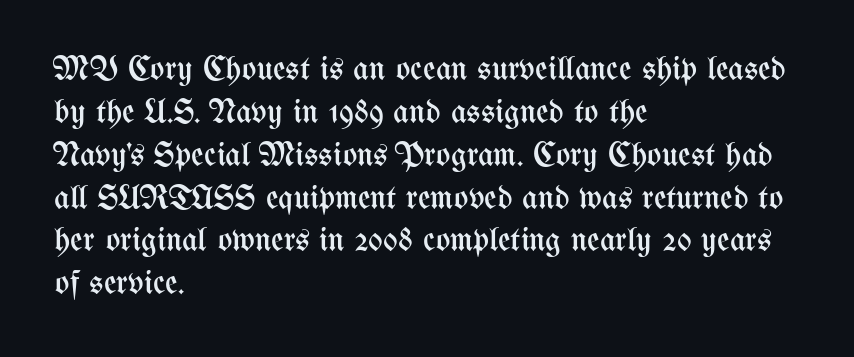
The image shows 34 px regular-weight, condensed type, upright; set left-aligned, normal line spacing (1.26x), normal letter spacing, not underlined; medium stroke contrast and a medium x-height.
